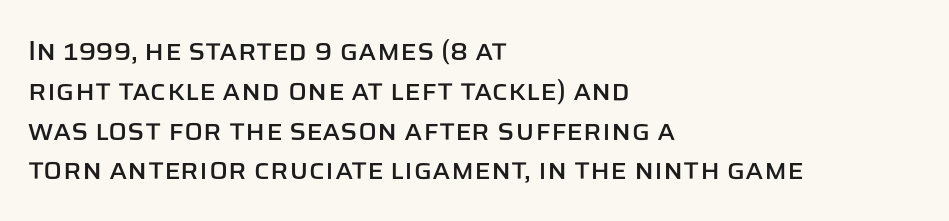
Compared with typical body copy, the letter spacing here is the same. The text block is weighted toward the left margin, trailing off unevenly rightward. Rule under the text: the space is simply empty. Vertical spacing — default. The axis of the letterforms is exactly vertical.
